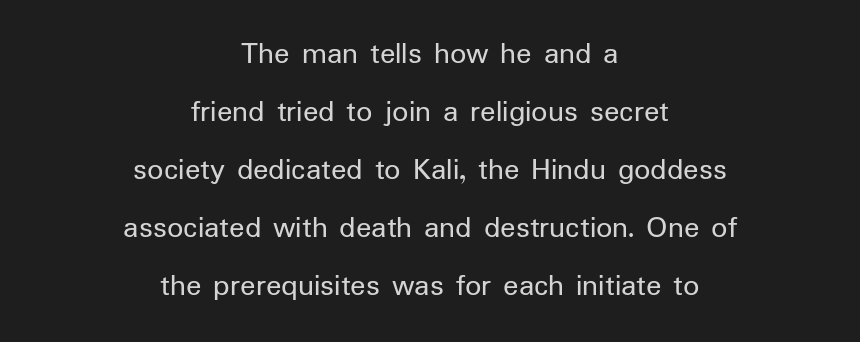
Q: Is the text bold? A: No.
Q: Is the text italic (slanted)? A: No, it is upright.
Q: Is the typeface a serif or a sans-serif typeface? A: Sans-serif.
Q: Is the text underlined? A: No.
Q: How is the paragraph aligned? A: Centered.
Q: Is the spacing between letters normal or unusually wide? A: Normal.
Q: Width (condensed, normal, or wide)? A: Normal.
Q: Stroke contrast? A: Low.
Q: x-height? A: Medium.
Q: Monospaced? A: No.
